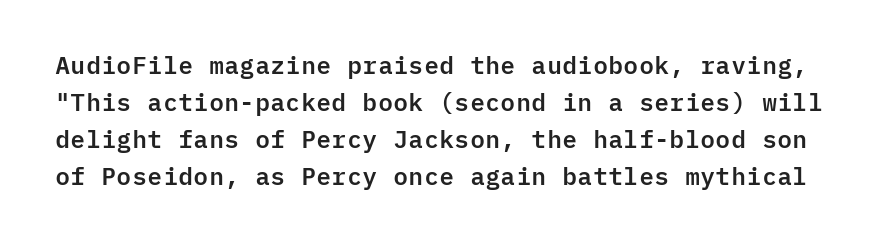
The image shows 24 px text type, upright; set normal line spacing (1.54x), normal letter spacing, not underlined.
